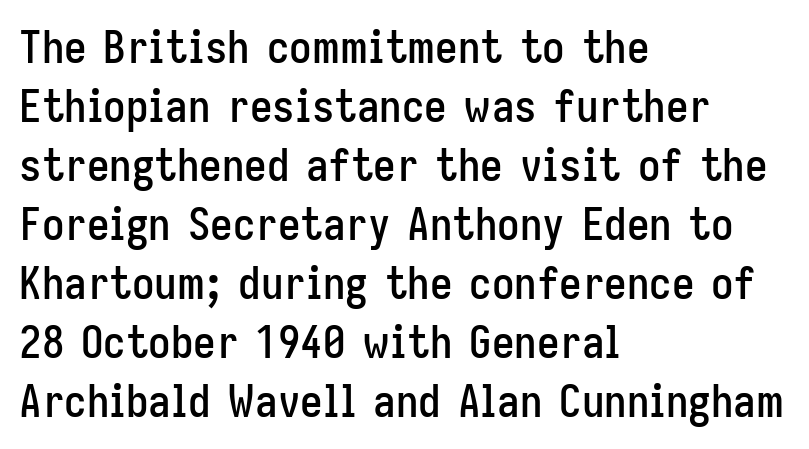
{"serif": "no", "italic": "no", "width": "condensed", "stroke_contrast": "low", "x_height": "medium", "monospaced": "no", "underline": "no", "align": "left", "line_spacing": "normal", "line_spacing_ratio": 1.31, "letter_spacing": "normal", "letter_spacing_em": 0.0, "glyph_px": 45}
